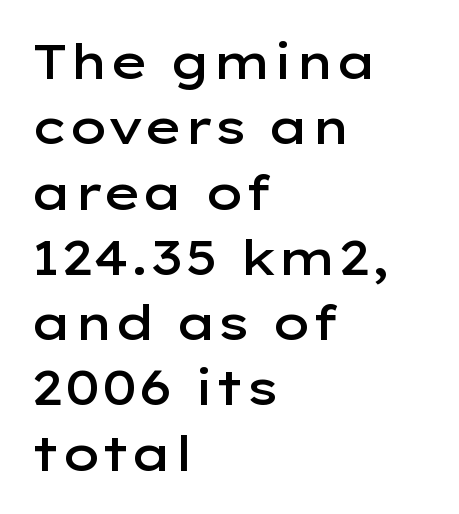
The image shows 48 px semibold, wide sans-serif type, upright; set left-aligned, normal line spacing (1.36x), normal letter spacing, not underlined; low stroke contrast and a medium x-height.
